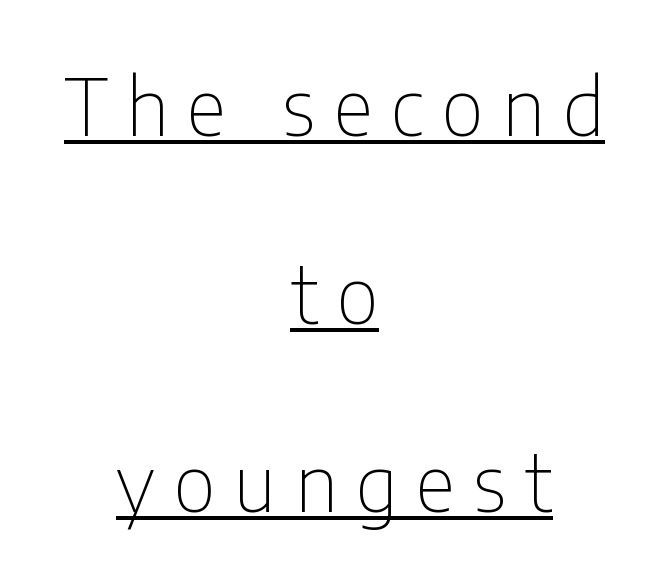
Q: Is the text bold? A: No.
Q: Is the text italic (slanted)? A: No, it is upright.
Q: Is the typeface a serif or a sans-serif typeface? A: Sans-serif.
Q: Is the text underlined? A: Yes.
Q: How is the paragraph aligned? A: Centered.
Q: Is the spacing between letters normal or unusually wide? A: Unusually wide.
Q: Is the spacing between lines tight, normal or loose? A: Loose.
Q: Width (condensed, normal, or wide)? A: Condensed.
Q: Stroke contrast? A: Low.
Q: x-height? A: Medium.
Q: Monospaced? A: No.
